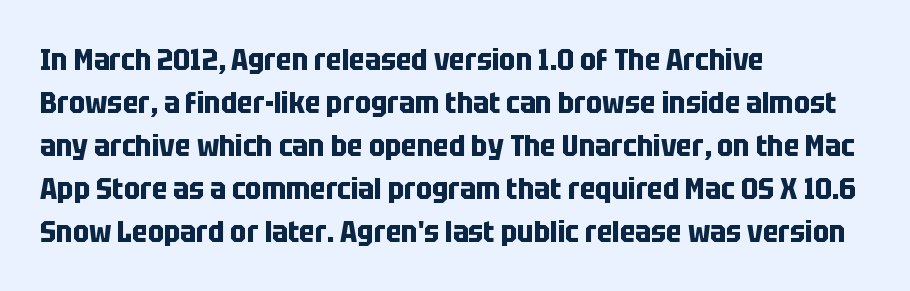
{"serif": "no", "italic": "no", "bold": "yes", "weight": "bold", "width": "condensed", "stroke_contrast": "low", "x_height": "large", "monospaced": "no", "underline": "no", "align": "left", "line_spacing": "normal", "line_spacing_ratio": 1.43, "letter_spacing": "normal", "letter_spacing_em": 0.0, "glyph_px": 30}
